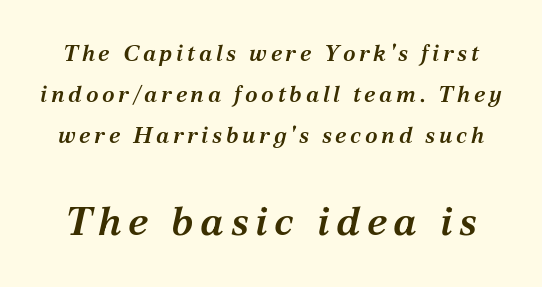
The image shows 41 px semibold serif type, italic (leaning right); set line spacing 1.79x, not underlined; the second (bottom) block is 1.78x larger; medium stroke contrast and a medium x-height.
